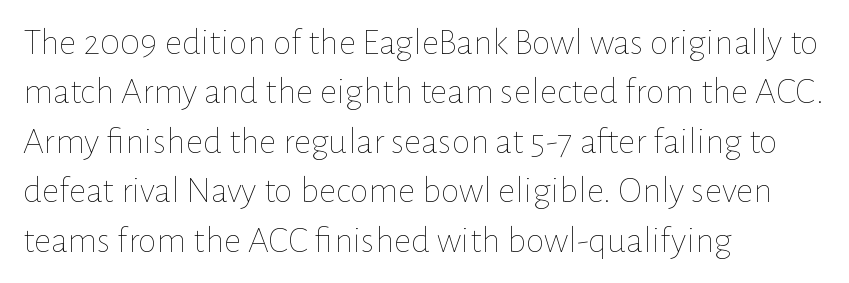
The image shows 38 px thin type, upright; set left-aligned, normal line spacing (1.3x), normal letter spacing, not underlined; low stroke contrast and a medium x-height.
